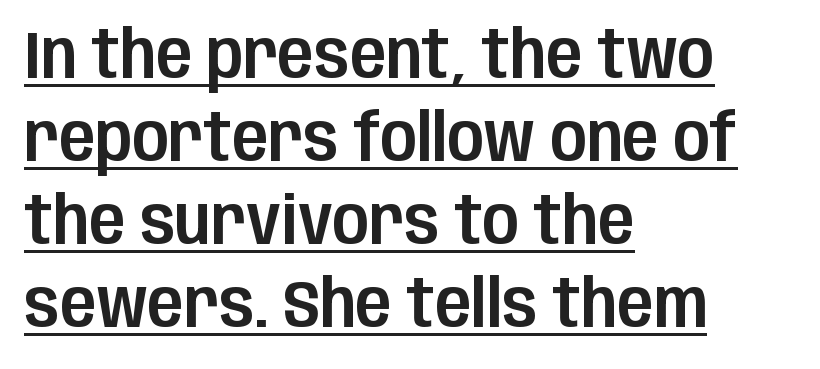
{"serif": "no", "italic": "no", "width": "condensed", "stroke_contrast": "low", "x_height": "large", "monospaced": "no", "underline": "yes", "align": "left", "line_spacing_ratio": 1.24, "letter_spacing": "normal", "letter_spacing_em": 0.0, "glyph_px": 67}
